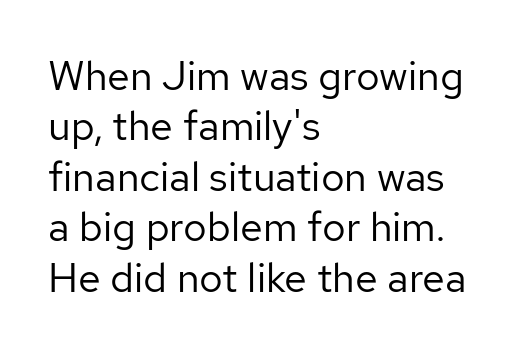
The ragged edge is on the right, which tells us the setting is flush left. The passage shown is typed in a proportional face where columns would drift. Nothing heavy about these letters — not bold at all. Vertical strokes here are truly vertical. The letters sit at their default tracking, neither squeezed nor spread. The glyphs in this specimen are sans serif.
